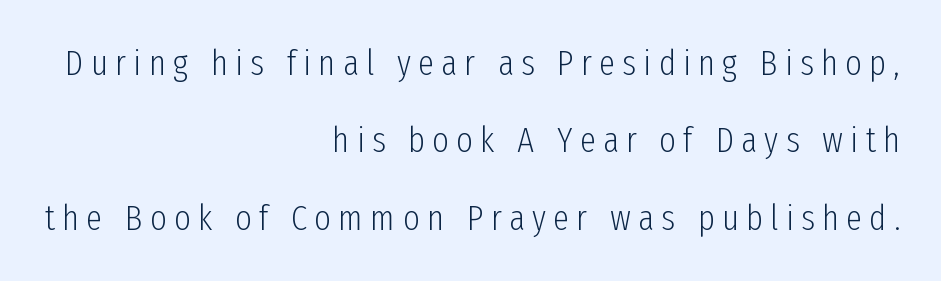
Q: Is the text bold? A: No.
Q: Is the text italic (slanted)? A: No, it is upright.
Q: Is the typeface a serif or a sans-serif typeface? A: Sans-serif.
Q: Is the text underlined? A: No.
Q: How is the paragraph aligned? A: Right-aligned.
Q: Is the spacing between letters normal or unusually wide? A: Unusually wide.
Q: Is the spacing between lines tight, normal or loose? A: Loose.
Q: Width (condensed, normal, or wide)? A: Condensed.
Q: Stroke contrast? A: Low.
Q: x-height? A: Medium.
Q: Monospaced? A: No.
